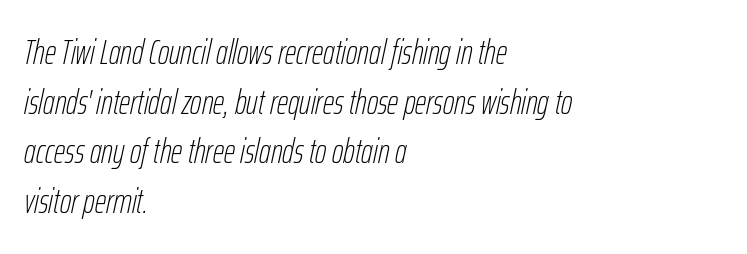
{"italic": "yes", "lean": "right", "slant_degrees": 12, "bold": "no", "weight": "thin", "width": "condensed", "stroke_contrast": "low", "x_height": "medium", "monospaced": "no", "underline": "no", "align": "left", "line_spacing": "normal", "line_spacing_ratio": 1.42, "letter_spacing": "normal", "letter_spacing_em": 0.0, "glyph_px": 35}
